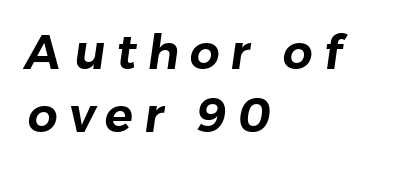
Q: Is the typeface a serif or a sans-serif typeface? A: Sans-serif.
Q: Is the text underlined? A: No.
Q: How is the paragraph aligned? A: Left-aligned.
Q: Is the spacing between letters normal or unusually wide? A: Unusually wide.
Q: Is the spacing between lines tight, normal or loose? A: Normal.
Q: Width (condensed, normal, or wide)? A: Normal.
Q: Stroke contrast? A: Low.
Q: x-height? A: Medium.
Q: Monospaced? A: No.
